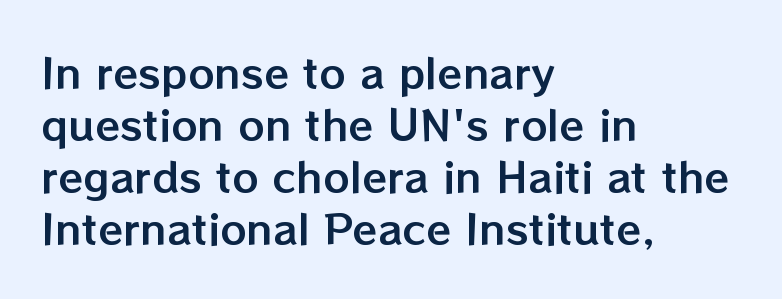
{"italic": "no", "width": "normal", "stroke_contrast": "low", "x_height": "medium", "monospaced": "no", "underline": "no", "align": "left", "line_spacing": "normal", "line_spacing_ratio": 1.27, "letter_spacing": "normal", "letter_spacing_em": 0.0, "glyph_px": 41}
